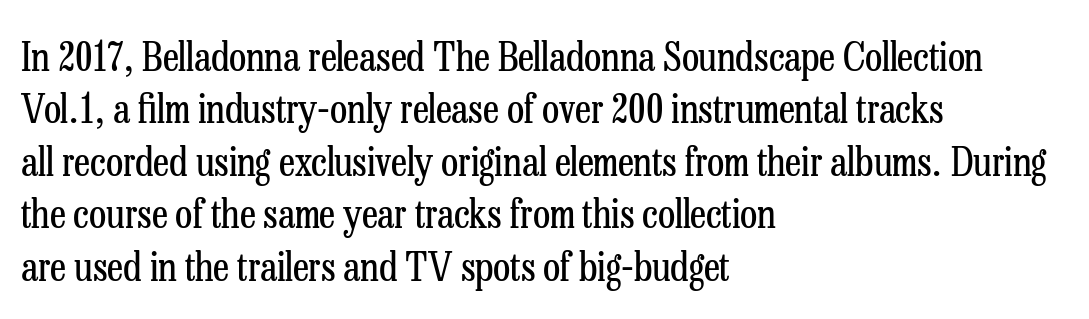
Q: Is the text bold? A: No.
Q: Is the text italic (slanted)? A: No, it is upright.
Q: Is the typeface a serif or a sans-serif typeface? A: Serif.
Q: Is the text underlined? A: No.
Q: How is the paragraph aligned? A: Left-aligned.
Q: Is the spacing between letters normal or unusually wide? A: Normal.
Q: Is the spacing between lines tight, normal or loose? A: Normal.
Q: Width (condensed, normal, or wide)? A: Condensed.
Q: Stroke contrast? A: Low.
Q: x-height? A: Medium.
Q: Monospaced? A: No.
